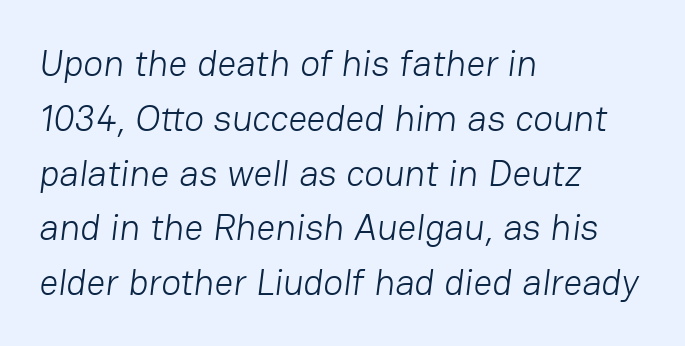
Q: Is the text bold? A: No.
Q: Is the typeface a serif or a sans-serif typeface? A: Sans-serif.
Q: Is the text underlined? A: No.
Q: How is the paragraph aligned? A: Left-aligned.
Q: Is the spacing between letters normal or unusually wide? A: Normal.
Q: Is the spacing between lines tight, normal or loose? A: Normal.
Q: Width (condensed, normal, or wide)? A: Normal.
Q: Stroke contrast? A: Low.
Q: x-height? A: Medium.
Q: Monospaced? A: No.
